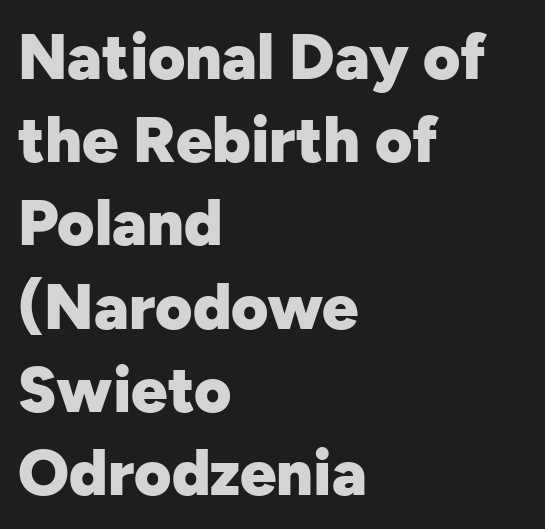
{"serif": "no", "italic": "no", "bold": "yes", "weight": "heavy", "width": "normal", "stroke_contrast": "low", "x_height": "medium", "monospaced": "no", "underline": "no", "align": "left", "line_spacing": "normal", "line_spacing_ratio": 1.3, "letter_spacing": "normal", "letter_spacing_em": 0.0, "glyph_px": 64}
